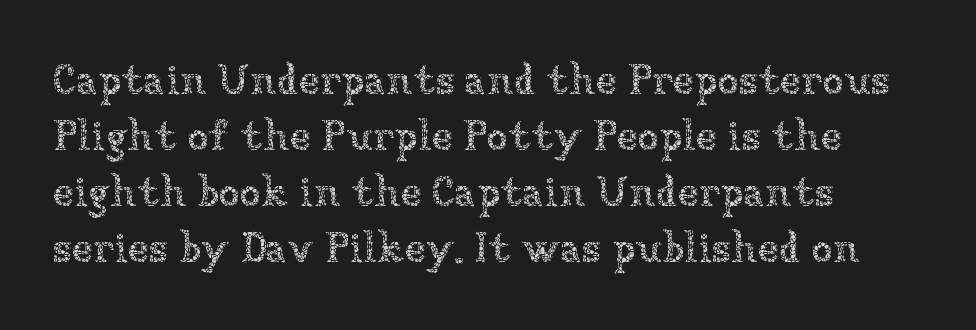
The cut favours lightness, reaching ordinary text weight at its darkest. Regarding leading, the lines here are spaced in the standard way. Ascenders rise straight up at ninety degrees. This sample has the flowing, uneven cadence of proportional lettering. The lines are quadded left. Only glyphs here, with clear space below each row.
